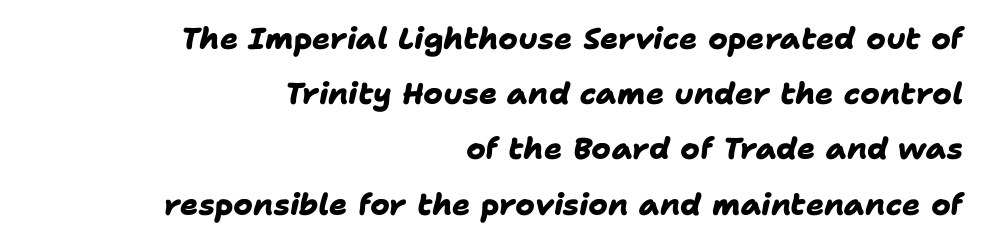
{"serif": "no", "bold": "yes", "weight": "heavy", "width": "normal", "stroke_contrast": "low", "x_height": "medium", "monospaced": "no", "underline": "no", "align": "right", "line_spacing_ratio": 1.84, "letter_spacing": "normal", "letter_spacing_em": 0.0, "glyph_px": 30}
